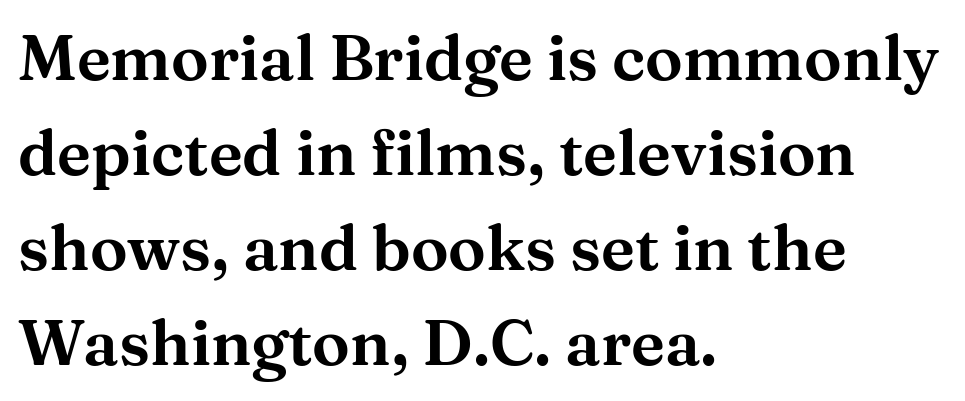
The image shows 63 px wide serif type, upright; set left-aligned, normal line spacing (1.51x), normal letter spacing, not underlined; medium stroke contrast and a medium x-height.
